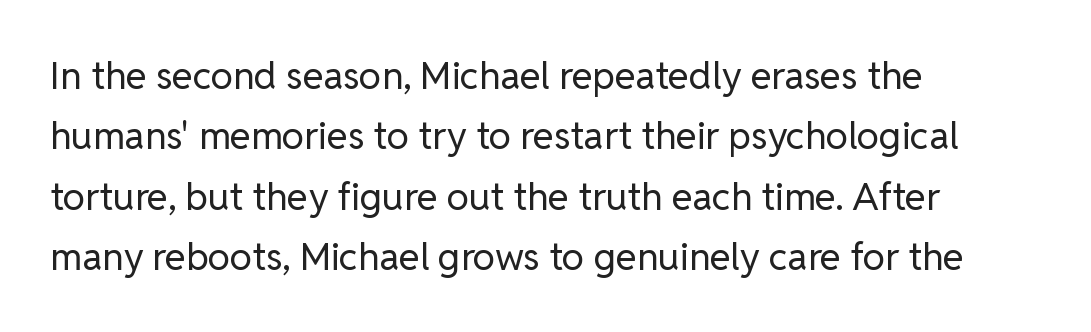
A typesetter would call this proportional, since set widths differ per character. Serif or sans? Sans — the stroke terminals are bare. Visually the block forms a straight wall on the left and a jagged coastline on the right. Honestly, there is no underline to notice here at all. The specimen reads as upright at a glance.
